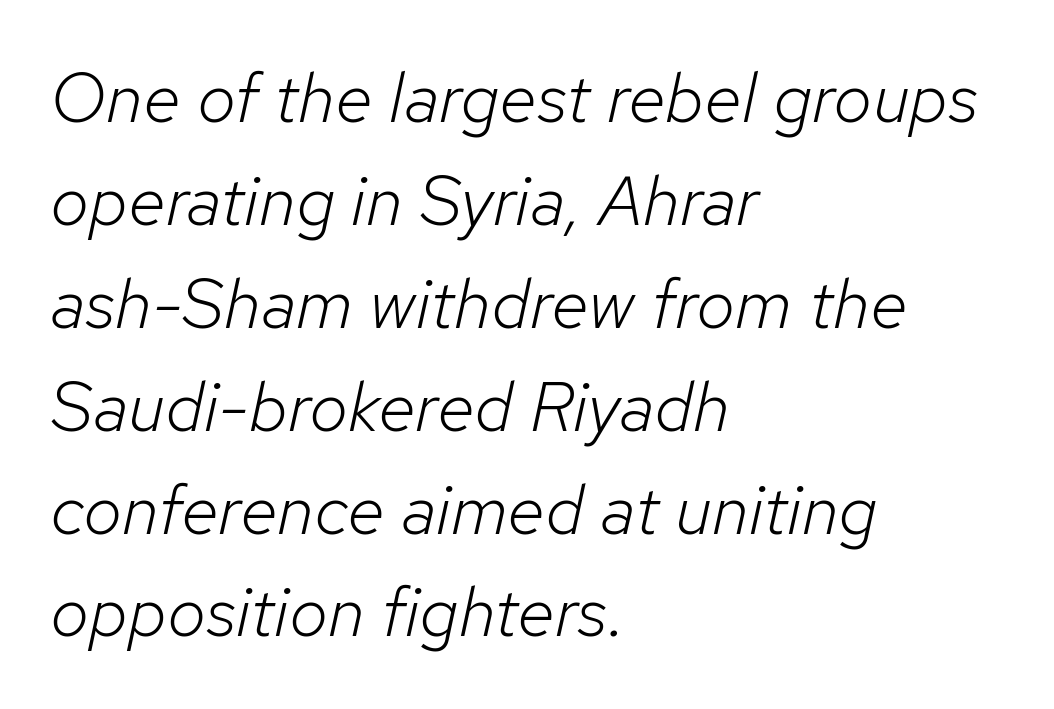
The image shows 70 px light type, italic (leaning right); set left-aligned, normal line spacing (1.47x), normal letter spacing, not underlined; low stroke contrast and a medium x-height.
